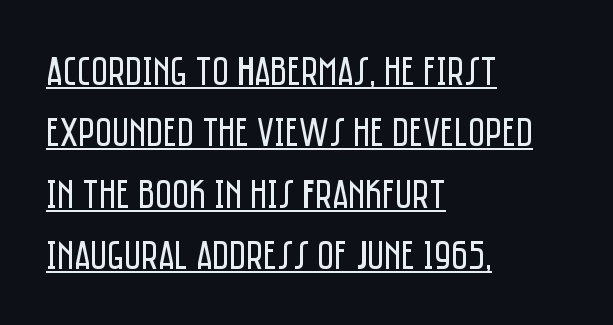
Caption: lettering with a line underneath. The rendering anchors every line to the left-hand side. A quiet, ordinary-to-light weight characterises the typeface. Style check: upright. Each word holds together tightly as a unit, with standard inter-letter gaps.
